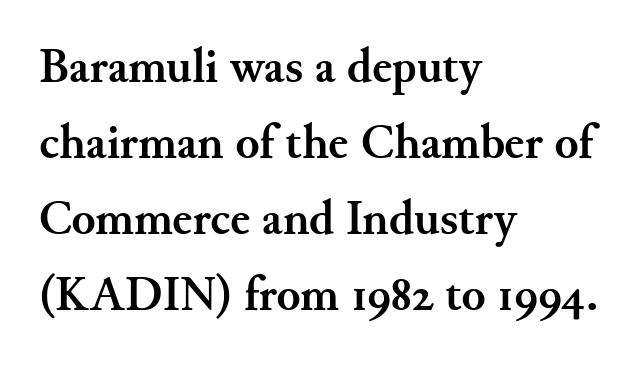
{"serif": "yes", "italic": "no", "bold": "yes", "weight": "semibold", "width": "normal", "stroke_contrast": "medium", "x_height": "small", "monospaced": "no", "underline": "no", "align": "left", "line_spacing": "normal", "line_spacing_ratio": 1.55, "letter_spacing": "normal", "letter_spacing_em": 0.0, "glyph_px": 49}
